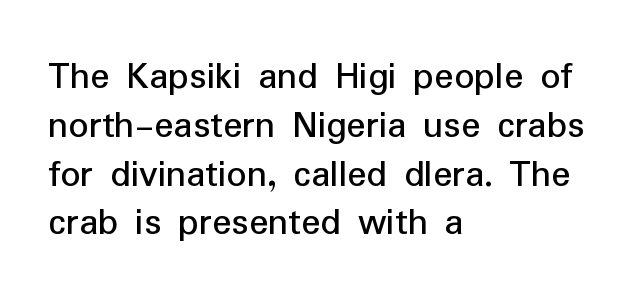
{"serif": "no", "italic": "no", "width": "normal", "stroke_contrast": "low", "x_height": "medium", "monospaced": "no", "underline": "no", "align": "left", "line_spacing_ratio": 1.22, "letter_spacing": "normal", "letter_spacing_em": 0.0, "glyph_px": 40}
